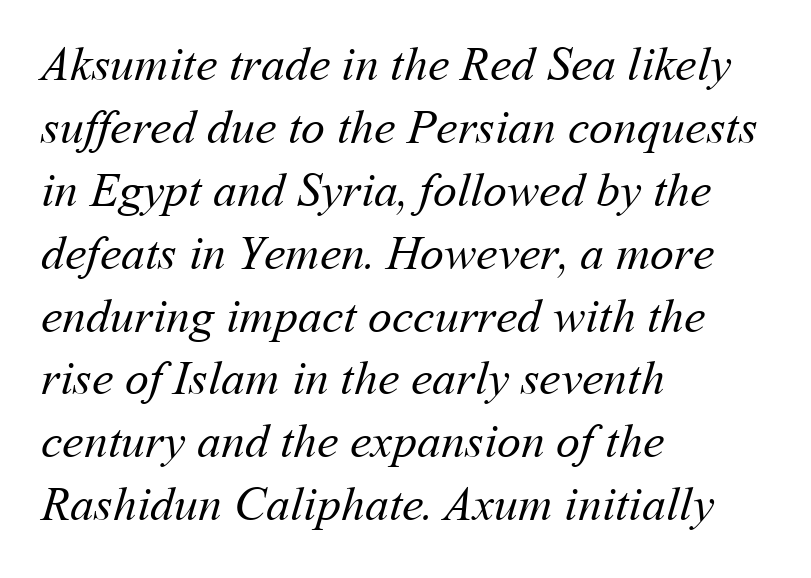
The image shows 48 px regular-weight type; set left-aligned, normal line spacing (1.31x), normal letter spacing, not underlined; medium stroke contrast and a medium x-height.
